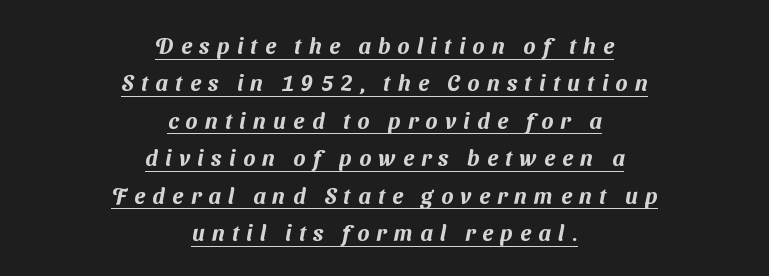
The image shows 22 px text type; set centered, normal line spacing (1.7x), unusually wide letter spacing (+0.34 em), underlined.
